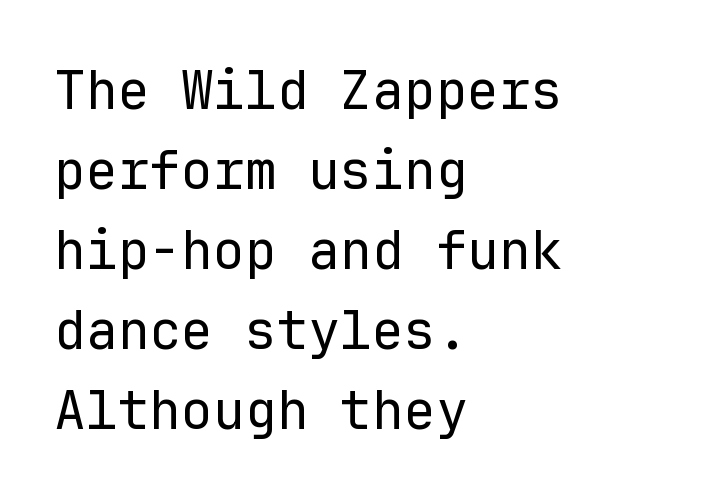
{"serif": "no", "italic": "no", "bold": "no", "weight": "regular", "width": "normal", "stroke_contrast": "low", "x_height": "medium", "monospaced": "yes", "underline": "no", "align": "left", "line_spacing": "normal", "line_spacing_ratio": 1.51, "letter_spacing": "normal", "letter_spacing_em": 0.0, "glyph_px": 53}
